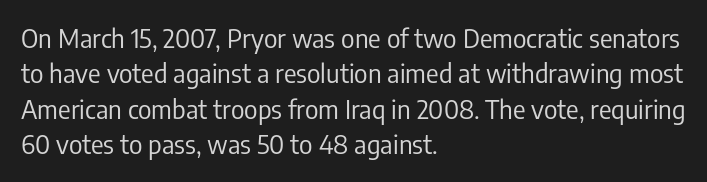
The image shows 26 px text type, upright; set left-aligned, normal line spacing (1.36x), normal letter spacing, not underlined.
